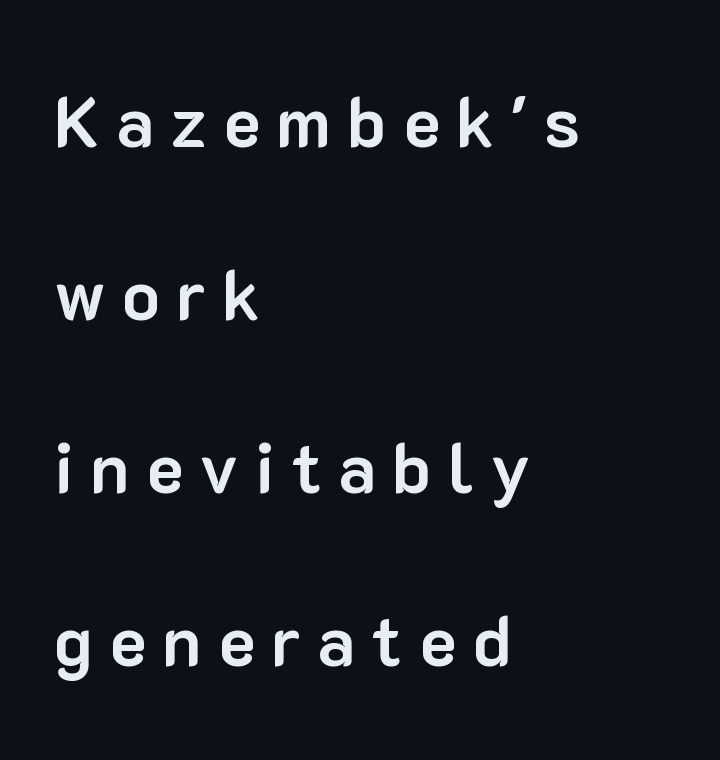
{"serif": "no", "italic": "no", "bold": "yes", "weight": "bold", "width": "normal", "stroke_contrast": "low", "x_height": "medium", "monospaced": "no", "underline": "no", "align": "left", "line_spacing": "loose", "line_spacing_ratio": 2.47, "letter_spacing": "wide", "letter_spacing_em": 0.23, "glyph_px": 70}
